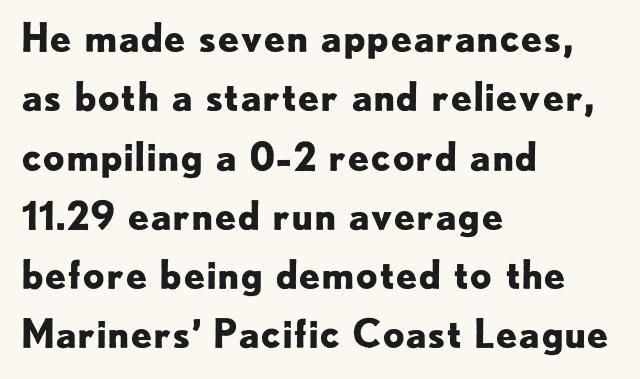
The image shows 39 px bold sans-serif type, upright; set left-aligned, normal line spacing (1.52x), normal letter spacing, not underlined; low stroke contrast and a small x-height.
